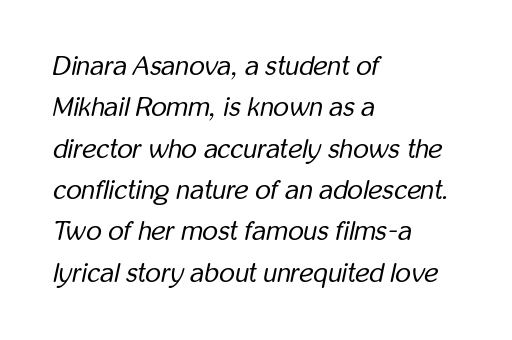
The compositor pushed each line to the left boundary. Baseline-to-baseline distance is the conventional proportion of letter height. The whole block is typeset with a tilt. The passage shown has conventional tracking throughout. Weight: not bold — regular or lighter.
